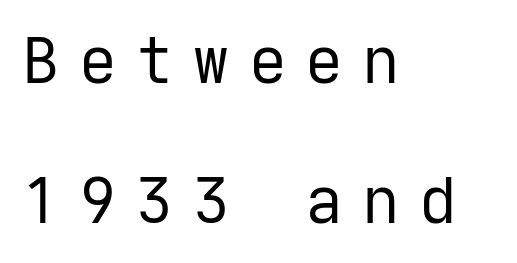
The typography opts for an upright posture over an oblique one. No heavy texture on the line: the type isn't bold. Layout note: lines flush left. A typesetter would call this leading open, well beyond the default. The foot of each line stays bare and open.
